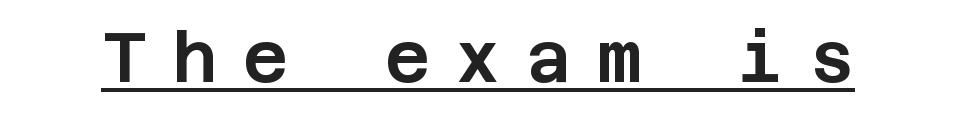
Beneath each row of characters lies a ruled line. A roman cut, with each character standing at attention. Serifs: no, the terminals of the letterforms are clean. The letters are spread apart with noticeably loose tracking.
